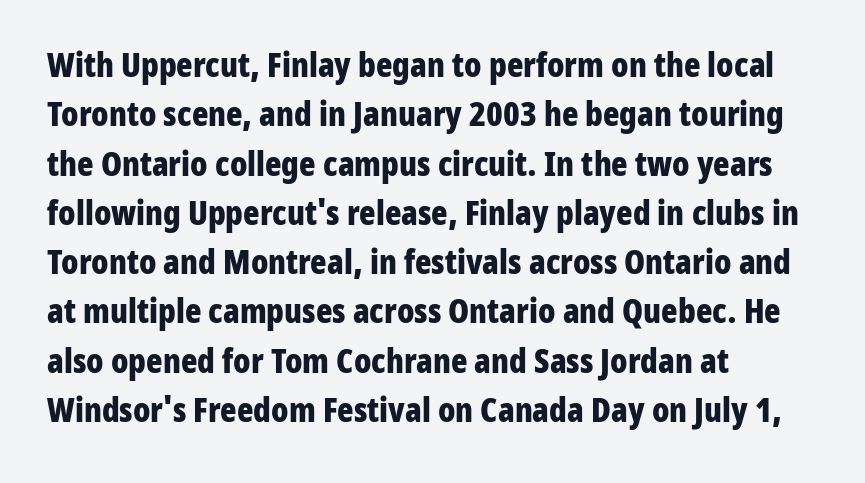
You can tell from the bare stems that sans-serif type was used. The typography opts for an upright posture over an oblique one. Between one letter and the next there's only the usual sliver of space. Does the leading feel generous? No, just average. This sample is left-justified, so line endings fall wherever the words run out.
